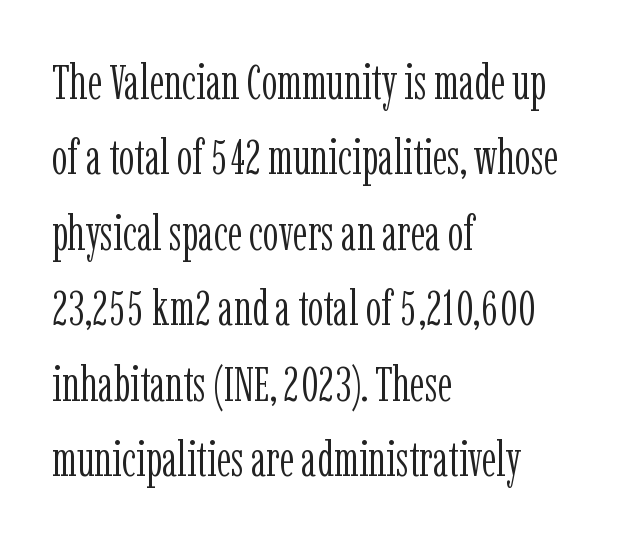
The image shows 49 px light, condensed serif type, upright; set left-aligned, normal line spacing (1.54x), normal letter spacing, not underlined; low stroke contrast and a medium x-height.
